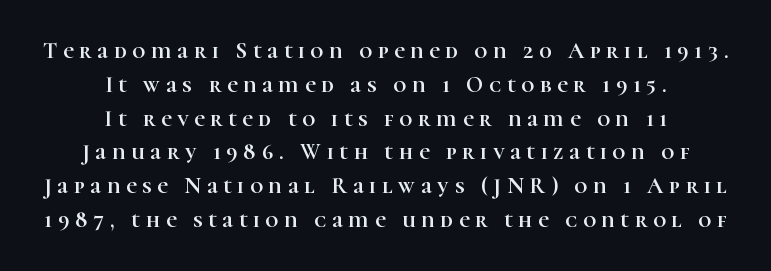
The image shows 23 px text type, upright; set centered, normal line spacing (1.47x), unusually wide letter spacing (+0.24 em), not underlined.
